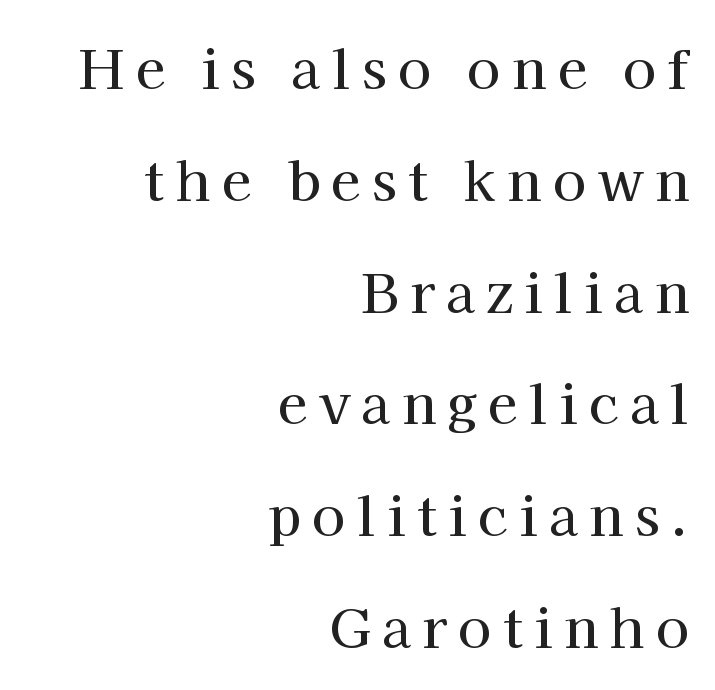
To sum up the face: it has serifs. The line-height multiplier appears high, well above default. All the whitespace from short lines collects on the left. The font's upright variant was chosen for this text.
